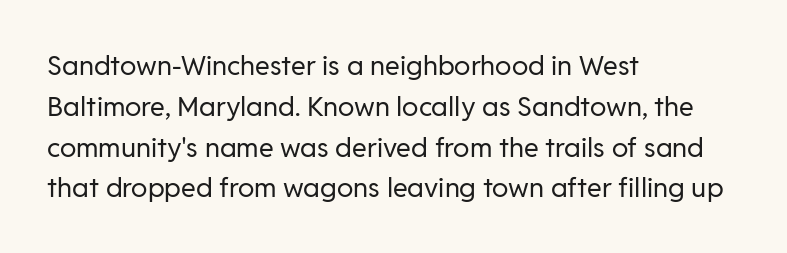
{"italic": "no", "bold": "no", "underline": "no", "align": "left", "line_spacing": "normal", "line_spacing_ratio": 1.51, "letter_spacing": "normal", "letter_spacing_em": 0.0, "glyph_px": 27}
